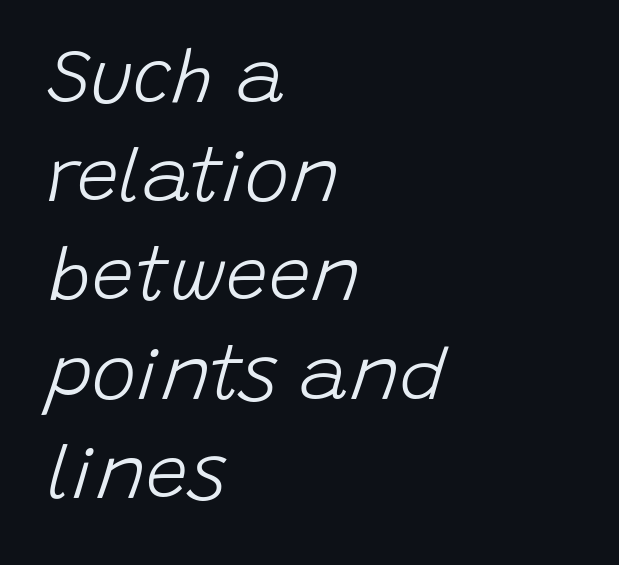
Words appear dense and cohesive because spacing is normal. On a weight scale, this lands at 450 or below. The gap between lines stays unmarked. A student would call this left alignment; a typographer would say flush left, rag right. The specimen reads as italic at a glance. Is this a fixed-width face? No — the glyphs have proportional, varying widths.
